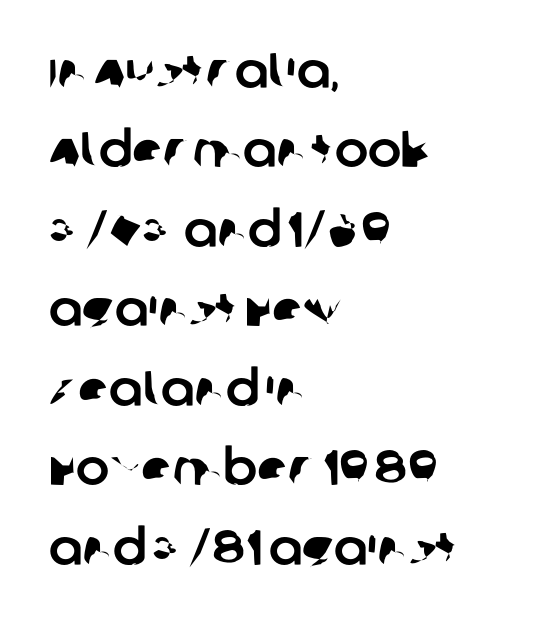
Only glyphs here, with clear space below each row. Tracking here is standard; glyphs follow each other at the usual distance. Baseline-to-baseline distance is the conventional proportion of letter height. All the whitespace from short lines collects on the right.
